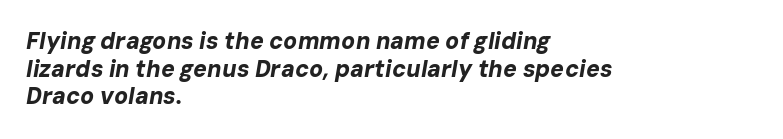
Q: Is the text bold? A: Yes.
Q: Is the text italic (slanted)? A: Yes, it leans right by about 10 degrees.
Q: Is the text underlined? A: No.
Q: How is the paragraph aligned? A: Left-aligned.
Q: Is the spacing between letters normal or unusually wide? A: Normal.
